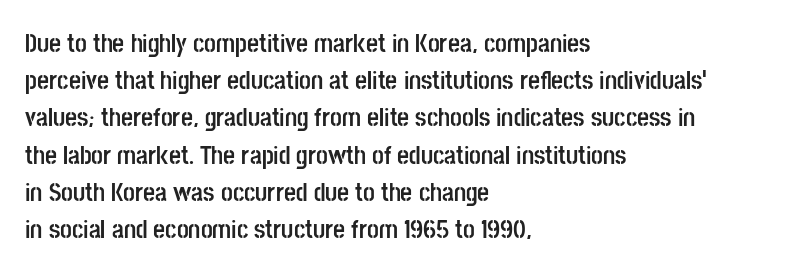
The image shows 26 px bold type, upright; set left-aligned, normal line spacing (1.43x), normal letter spacing, not underlined.
